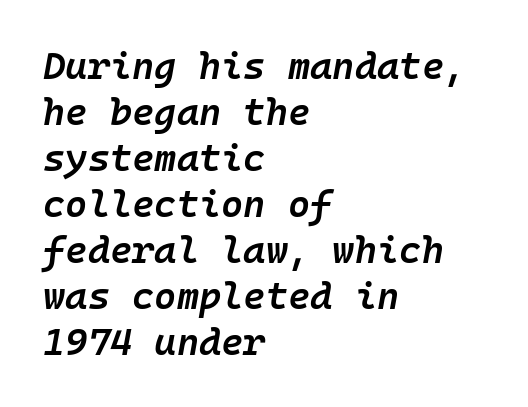
Each line starts at the same left margin while the right side varies. Semibold letterforms, between regular and bold. Monospaced: the letters line up in strict vertical columns. Letter spacing: default. Plain, unruled lines of type. The face used here has a pronounced slope to its letters.
